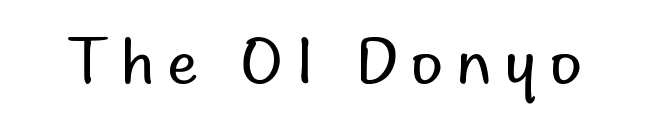
The image shows 61 px regular-weight sans-serif type, upright; set unusually wide letter spacing (+0.24 em), not underlined; low stroke contrast and a small x-height.
